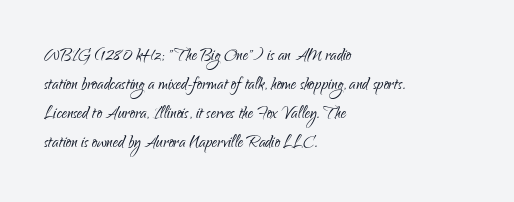
Letters rest on an invisible, unmarked baseline. Heaviness? Minimal to ordinary, like unemphasized prose. The rendering anchors every line to the left-hand side. The line-height multiplier appears to be the usual default.
